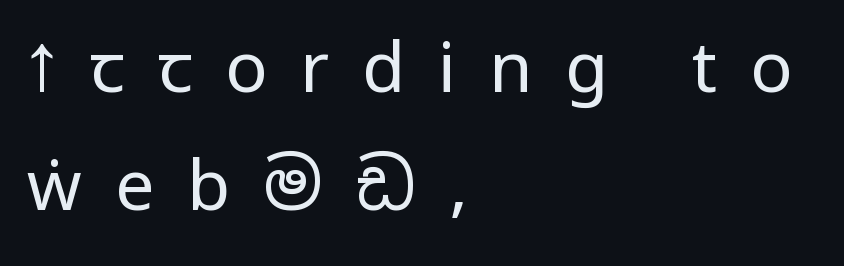
{"serif": "no", "italic": "no", "bold": "no", "weight": "regular", "width": "condensed", "stroke_contrast": "low", "underline": "no", "align": "left", "line_spacing": "normal", "line_spacing_ratio": 1.68, "letter_spacing": "wide", "letter_spacing_em": 0.47, "glyph_px": 70}
